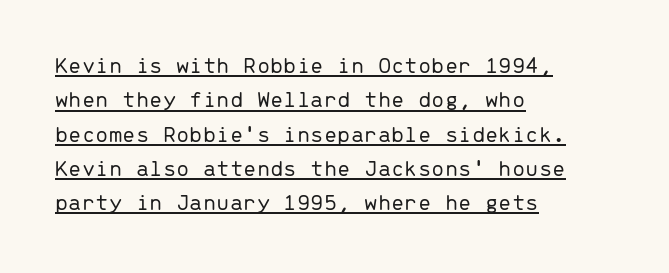
Ordinary non-slanted type is in use. The face used here appears with an underline applied. Here the glyphs are tracked normally, forming tight word shapes. The passage shown stacks its lines at a standard gap. Counters stay open thanks to moderate or lighter strokes. Line starts are locked; line ends wander.
